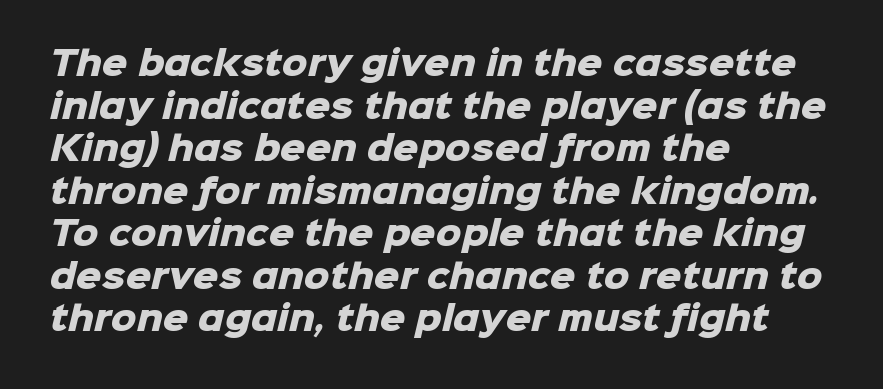
Q: Is the text bold? A: Yes.
Q: Is the typeface a serif or a sans-serif typeface? A: Sans-serif.
Q: Is the text underlined? A: No.
Q: How is the paragraph aligned? A: Left-aligned.
Q: Is the spacing between letters normal or unusually wide? A: Normal.
Q: Is the spacing between lines tight, normal or loose? A: Normal.
Q: Width (condensed, normal, or wide)? A: Normal.
Q: Stroke contrast? A: Low.
Q: x-height? A: Medium.
Q: Monospaced? A: No.
